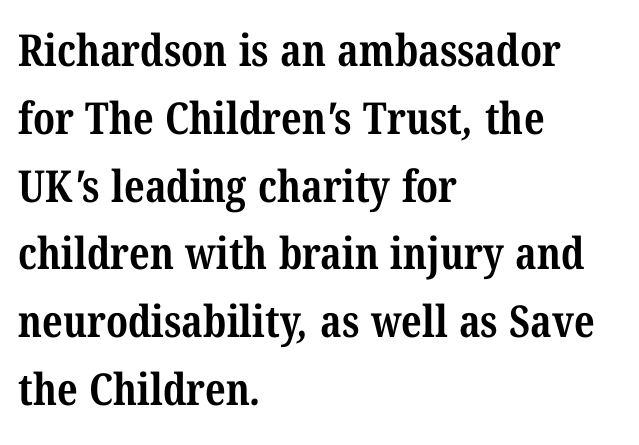
{"serif": "yes", "bold": "yes", "weight": "bold", "width": "condensed", "stroke_contrast": "medium", "x_height": "medium", "monospaced": "no", "underline": "no", "align": "left", "line_spacing": "normal", "line_spacing_ratio": 1.54, "letter_spacing": "normal", "letter_spacing_em": 0.0, "glyph_px": 44}
